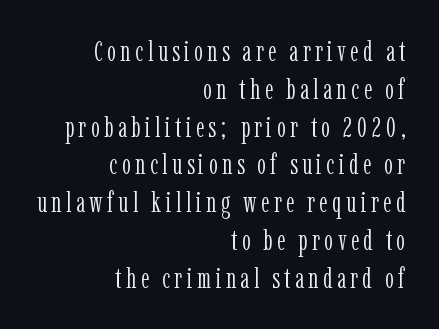
Q: Is the text bold? A: No.
Q: Is the text italic (slanted)? A: No, it is upright.
Q: Is the typeface a serif or a sans-serif typeface? A: Serif.
Q: Is the text underlined? A: No.
Q: How is the paragraph aligned? A: Right-aligned.
Q: Is the spacing between lines tight, normal or loose? A: Normal.
Q: Width (condensed, normal, or wide)? A: Condensed.
Q: Stroke contrast? A: Low.
Q: x-height? A: Medium.
Q: Monospaced? A: No.
